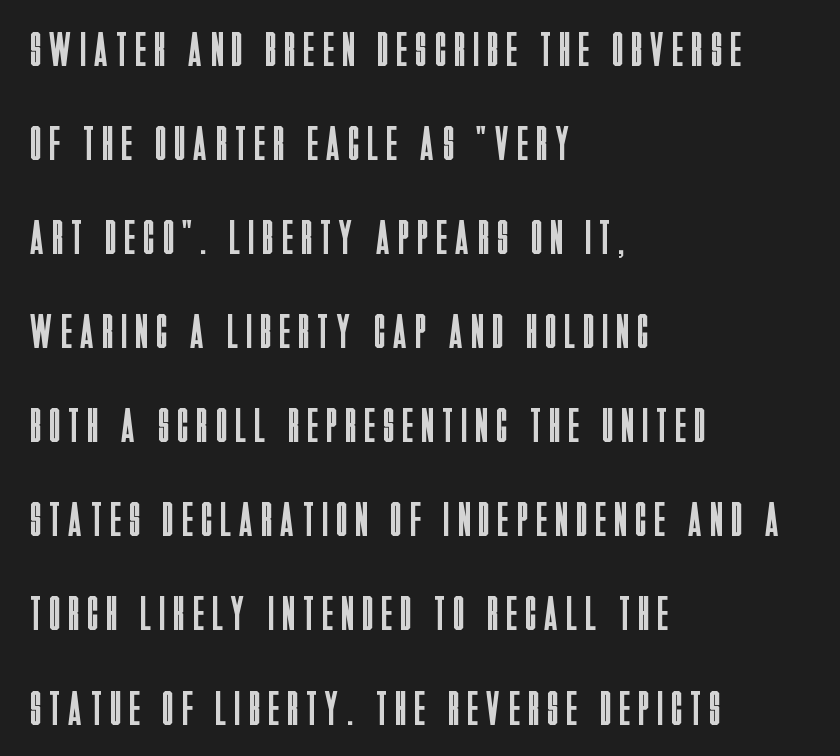
The image shows 48 px regular-weight, condensed sans-serif type, upright; set left-aligned, loose line spacing (1.96x), not underlined; low stroke contrast and a large x-height.
